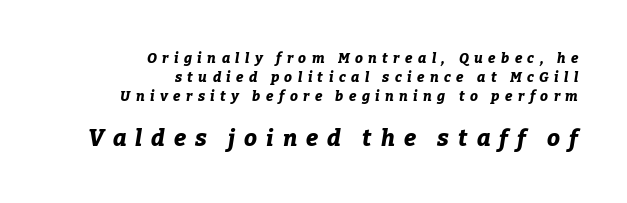
Q: Is the text bold? A: Yes.
Q: Is the text italic (slanted)? A: Yes, it leans right by about 9 degrees.
Q: Is the text underlined? A: No.
Q: How is the paragraph aligned? A: Right-aligned.
Q: Is the spacing between letters normal or unusually wide? A: Unusually wide.
Q: Is the spacing between lines tight, normal or loose? A: Normal.
Q: Which block of text is set in a larger size, the first (top) or the second (bottom)? A: The second (bottom) one.
